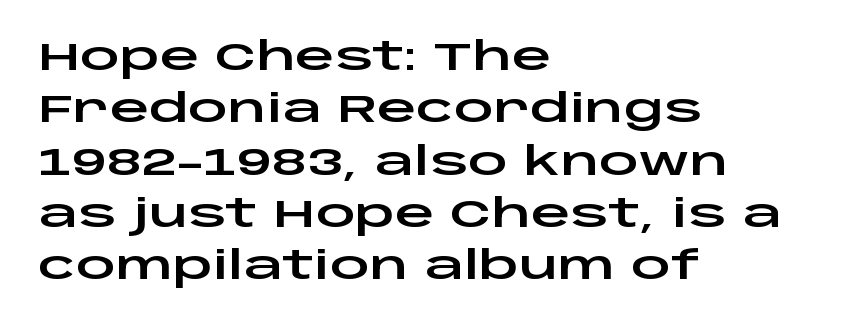
Q: Is the text italic (slanted)? A: No, it is upright.
Q: Is the typeface a serif or a sans-serif typeface? A: Sans-serif.
Q: Is the text underlined? A: No.
Q: How is the paragraph aligned? A: Left-aligned.
Q: Is the spacing between letters normal or unusually wide? A: Normal.
Q: Is the spacing between lines tight, normal or loose? A: Normal.
Q: Width (condensed, normal, or wide)? A: Wide.
Q: Stroke contrast? A: Low.
Q: x-height? A: Large.
Q: Monospaced? A: No.
